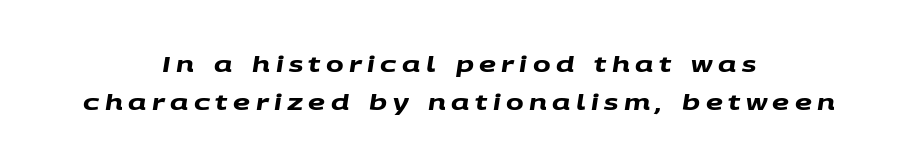
Q: Is the text bold? A: Yes.
Q: Is the text underlined? A: No.
Q: How is the paragraph aligned? A: Centered.
Q: Is the spacing between letters normal or unusually wide? A: Unusually wide.
